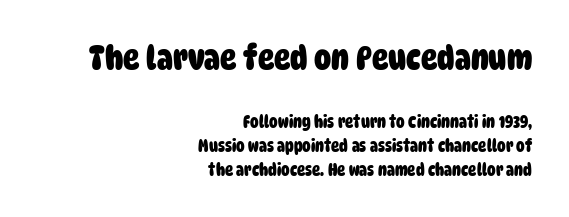
Q: Is the text bold? A: Yes.
Q: Is the typeface a serif or a sans-serif typeface? A: Sans-serif.
Q: Is the text underlined? A: No.
Q: How is the paragraph aligned? A: Right-aligned.
Q: Is the spacing between letters normal or unusually wide? A: Normal.
Q: Is the spacing between lines tight, normal or loose? A: Normal.
Q: Which block of text is set in a larger size, the first (top) or the second (bottom)? A: The first (top) one.
Q: Width (condensed, normal, or wide)? A: Condensed.
Q: Stroke contrast? A: Low.
Q: x-height? A: Large.
Q: Monospaced? A: No.
